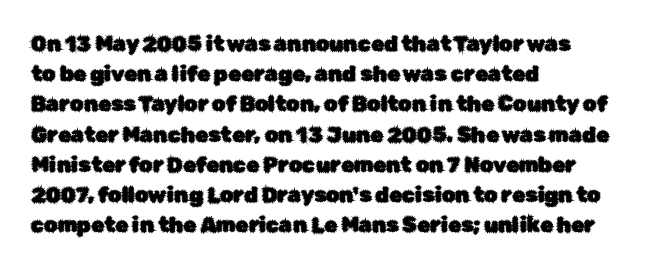
The image shows 21 px text type, upright; set left-aligned, normal line spacing (1.44x), normal letter spacing, not underlined.
